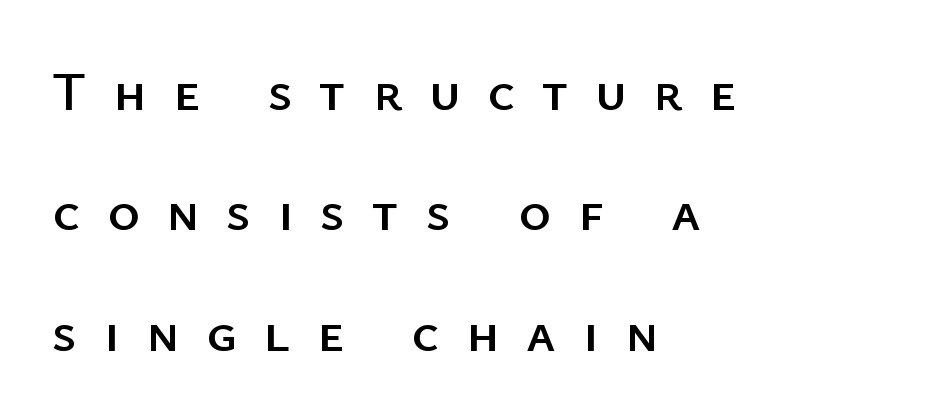
The image shows 55 px sans-serif type, upright; set left-aligned, loose line spacing (2.19x), unusually wide letter spacing (+0.49 em), not underlined; low stroke contrast and a medium x-height.
